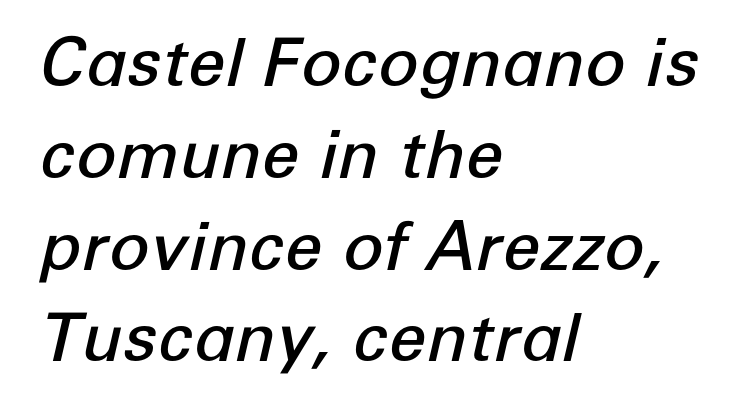
The image shows 67 px semibold type, italic (leaning right); set left-aligned, normal line spacing (1.37x), normal letter spacing, not underlined; low stroke contrast and a medium x-height.
